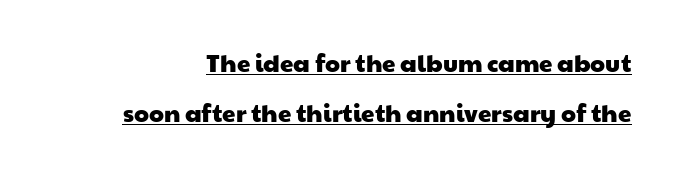
Q: Is the text underlined? A: Yes.
Q: Is the spacing between letters normal or unusually wide? A: Normal.
Q: Is the spacing between lines tight, normal or loose? A: Loose.
